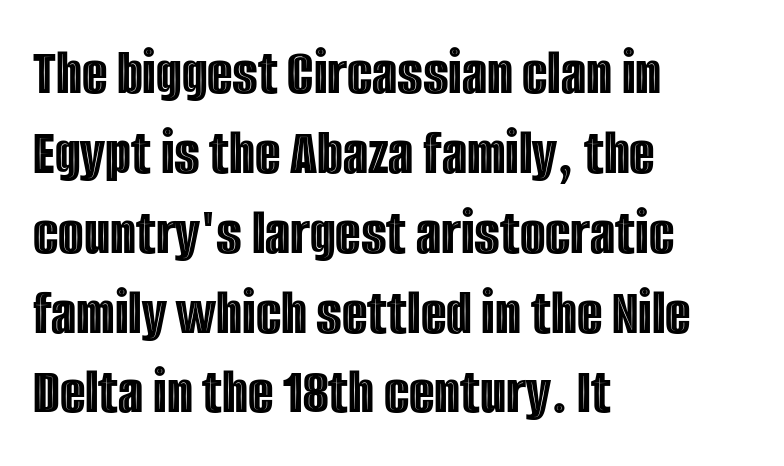
The image shows 66 px condensed type, upright; set left-aligned, line spacing 1.21x, normal letter spacing, not underlined; a large x-height.
